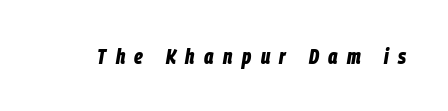
The image shows 22 px bold type, italic (leaning right); set unusually wide letter spacing (+0.43 em), not underlined.
